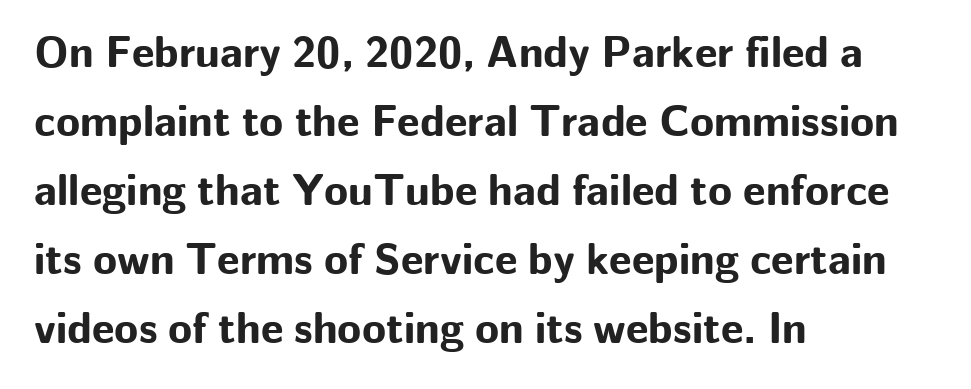
Is there much room between lines? A standard amount, neither cramped nor airy. Grotesque or geometric, the face here clearly has no serifs. The letters advance in unequal steps, a hallmark of proportional type. The paragraph has a hard left edge and a soft right edge. The passage shown is not underscored anywhere.
